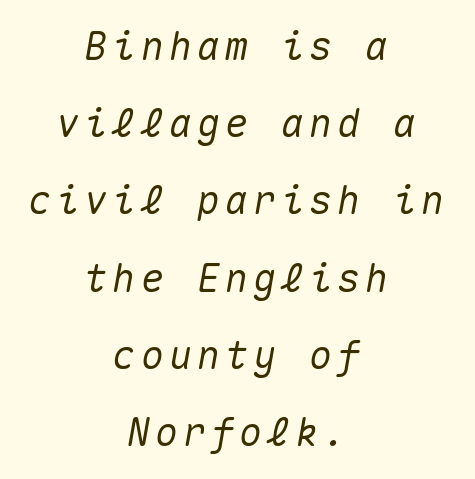
The image shows 39 px text type, italic (leaning right), monospaced; set centered, loose line spacing (1.98x), not underlined; medium stroke contrast and a medium x-height.
